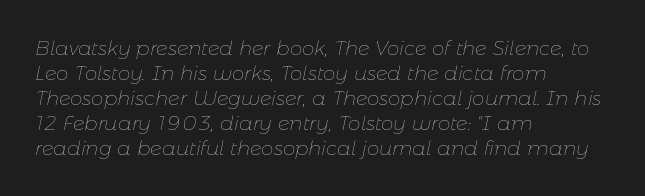
Posture: slanted. Summary of weight: not heavy and not bold. Is the letter spacing exaggerated? No — it looks like the ordinary default. Regarding leading, the lines here are spaced in the standard way. Horizontally, the lines are justified to the leading edge only. Decoration check: the copy has no underline.
